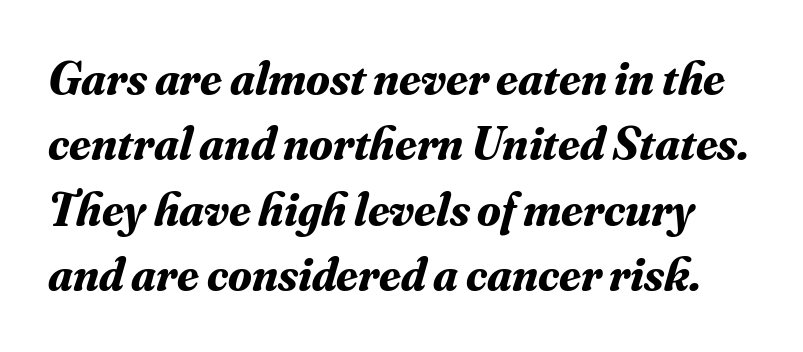
Q: Is the text bold? A: Yes.
Q: Is the text italic (slanted)? A: Yes, it leans right by about 16 degrees.
Q: Is the typeface a serif or a sans-serif typeface? A: Serif.
Q: Is the text underlined? A: No.
Q: Is the spacing between letters normal or unusually wide? A: Normal.
Q: Is the spacing between lines tight, normal or loose? A: Normal.
Q: Width (condensed, normal, or wide)? A: Normal.
Q: Stroke contrast? A: Medium.
Q: x-height? A: Small.
Q: Monospaced? A: No.
